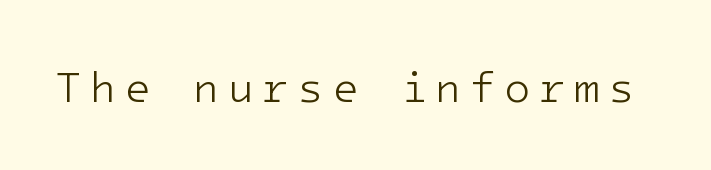
The image shows 43 px light sans-serif type, upright, monospaced; set not underlined; low stroke contrast and a medium x-height.
